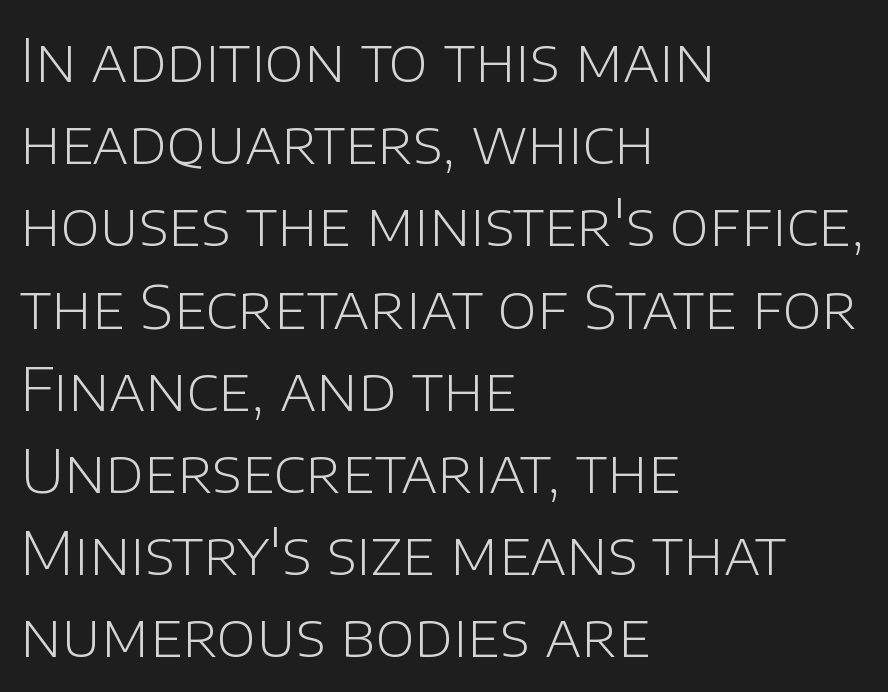
Q: Is the text bold? A: No.
Q: Is the text italic (slanted)? A: No, it is upright.
Q: Is the typeface a serif or a sans-serif typeface? A: Sans-serif.
Q: Is the text underlined? A: No.
Q: How is the paragraph aligned? A: Left-aligned.
Q: Is the spacing between letters normal or unusually wide? A: Normal.
Q: Is the spacing between lines tight, normal or loose? A: Normal.
Q: Width (condensed, normal, or wide)? A: Normal.
Q: Stroke contrast? A: Low.
Q: x-height? A: Large.
Q: Monospaced? A: No.
